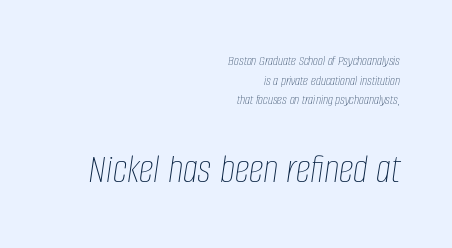
Each stroke keeps to a modest, everyday thickness or less. A typesetter would call this proportional, since set widths differ per character. The rendering anchors every line to the right-hand side. The passage shown begins with its smaller block and ends with its larger one. In terms of letterspacing, this is plain default setting. Notice how descenders clear the ascenders below comfortably — that's standard leading.
